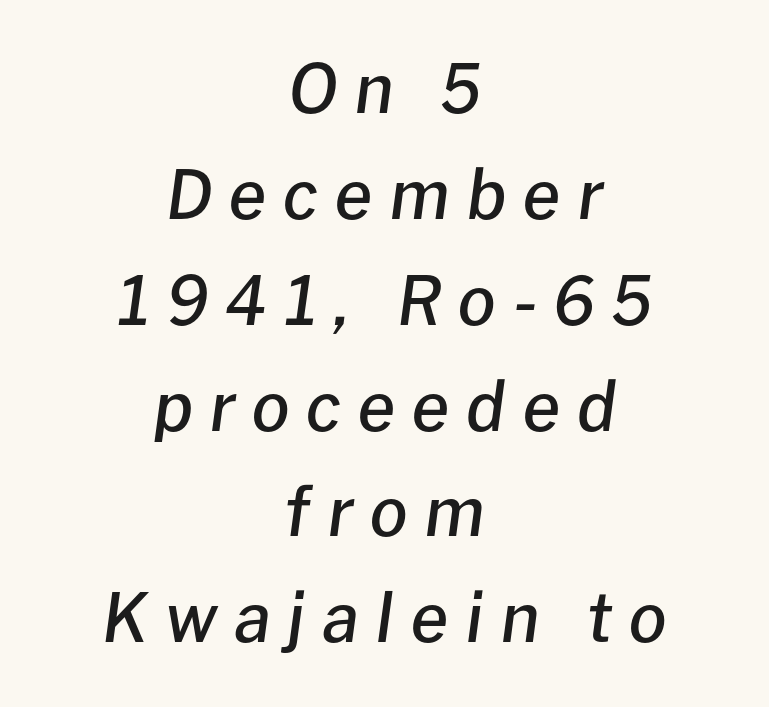
Q: Is the text bold? A: Semi-bold.
Q: Is the text italic (slanted)? A: Yes, it leans right by about 8 degrees.
Q: Is the text underlined? A: No.
Q: How is the paragraph aligned? A: Centered.
Q: Is the spacing between letters normal or unusually wide? A: Unusually wide.
Q: Is the spacing between lines tight, normal or loose? A: Normal.
Q: Width (condensed, normal, or wide)? A: Normal.
Q: Stroke contrast? A: Low.
Q: x-height? A: Medium.
Q: Monospaced? A: No.
